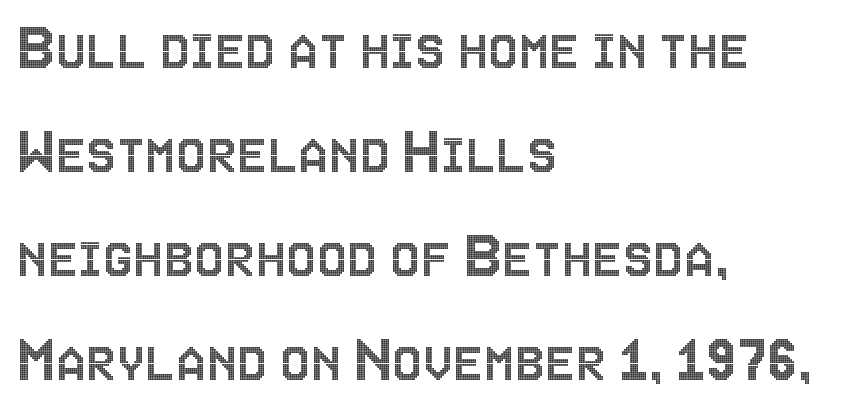
The image shows 68 px condensed type, upright; set left-aligned, normal line spacing (1.53x), normal letter spacing, not underlined; a large x-height.
